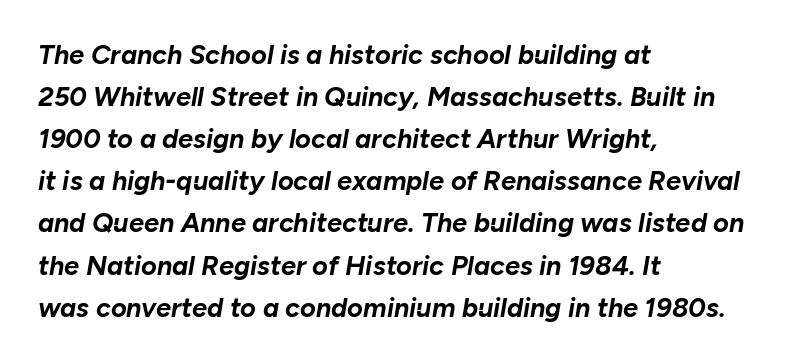
{"italic": "yes", "lean": "right", "slant_degrees": 10, "bold": "yes", "underline": "no", "align": "left", "line_spacing": "normal", "line_spacing_ratio": 1.56, "letter_spacing": "normal", "letter_spacing_em": 0.0, "glyph_px": 27}
